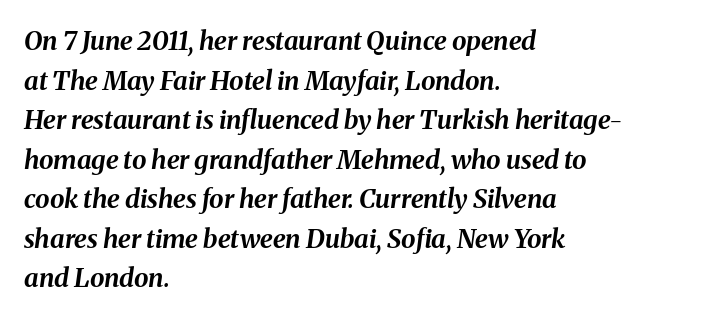
The image shows 26 px bold type, italic (leaning right); set left-aligned, normal line spacing (1.52x), normal letter spacing, not underlined.
